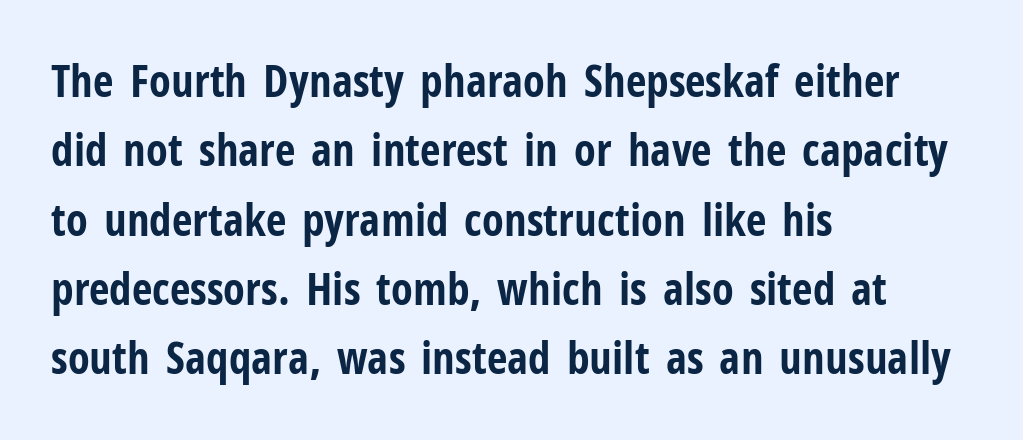
The baseline area is clear. It's the straight-up-and-down kind of type. Each letter keeps its own natural width here, so spacing adapts to shape. Visually the block forms a straight wall on the left and a jagged coastline on the right.
